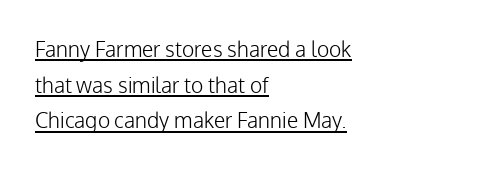
{"italic": "no", "bold": "no", "underline": "yes", "align": "left", "line_spacing": "normal", "line_spacing_ratio": 1.7, "letter_spacing": "normal", "letter_spacing_em": 0.0, "glyph_px": 21}
